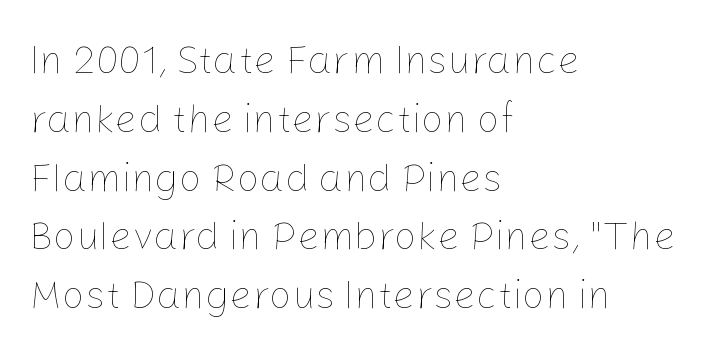
The image shows 40 px thin type, upright; set left-aligned, normal line spacing (1.47x), normal letter spacing, not underlined; low stroke contrast and a medium x-height.
